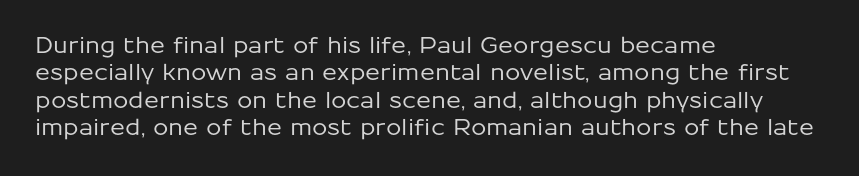
Q: Is the text italic (slanted)? A: No, it is upright.
Q: Is the text underlined? A: No.
Q: How is the paragraph aligned? A: Left-aligned.
Q: Is the spacing between letters normal or unusually wide? A: Normal.
Q: Is the spacing between lines tight, normal or loose? A: Normal.
